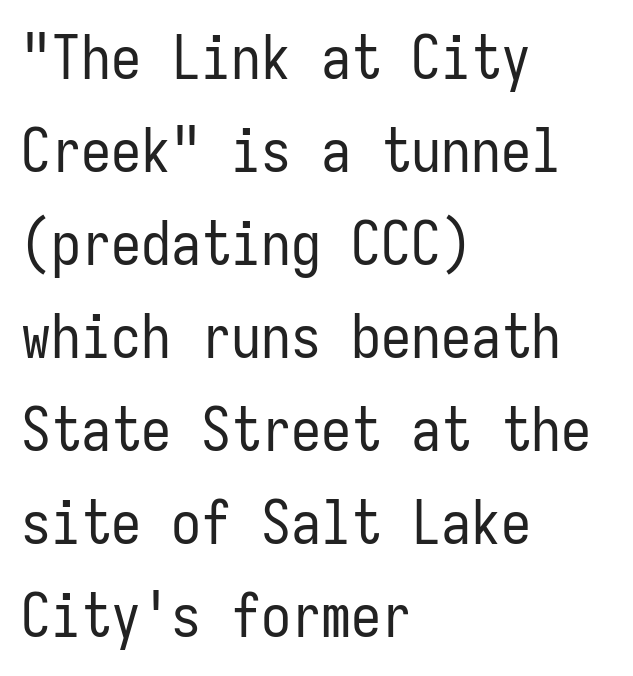
This sample uses plain, unmodified letter spacing. What kind of face is this? One without serifs — a sans. Does the leading feel generous? No, just average. Think of a typewriter: that constant character pitch is what you see here. Notice how the stems are strictly vertical — no italics here. Counters stay open thanks to moderate or lighter strokes.
